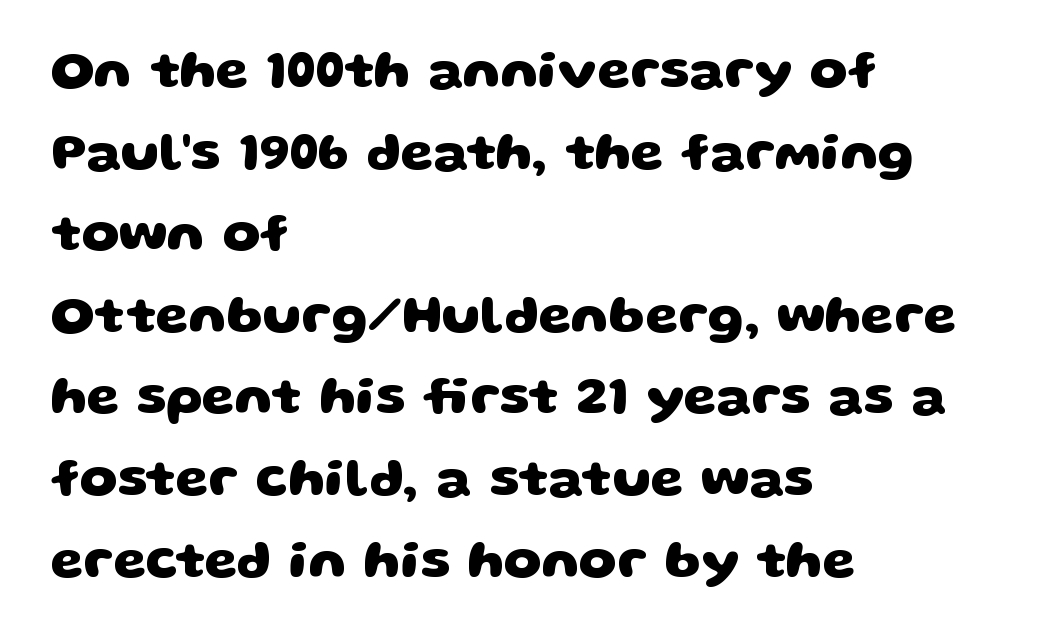
The image shows 53 px heavy, wide sans-serif type; set left-aligned, normal line spacing (1.54x), normal letter spacing, not underlined; low stroke contrast and a large x-height.
